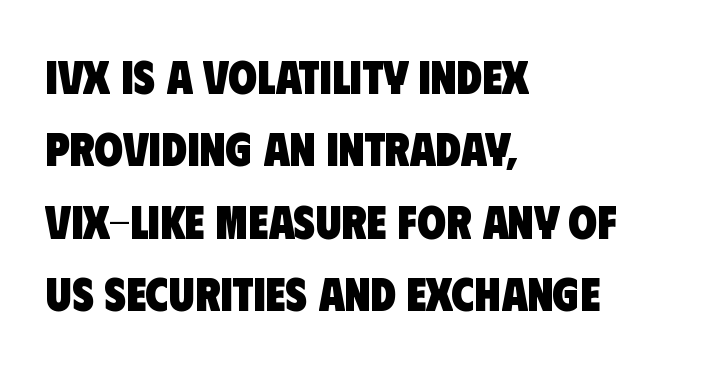
The image shows 47 px heavy, condensed sans-serif type; set left-aligned, normal line spacing (1.54x), normal letter spacing, not underlined; low stroke contrast and a large x-height.
